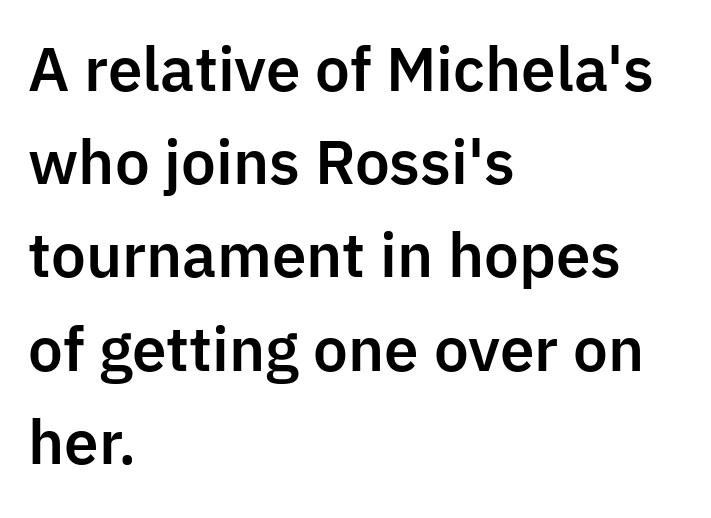
Where is the straight margin? On the left. Is this a fixed-width face? No — the glyphs have proportional, varying widths. Standard letterfit; no display-style spreading of the glyphs. Normally led — the rows are evenly, conventionally spaced.
